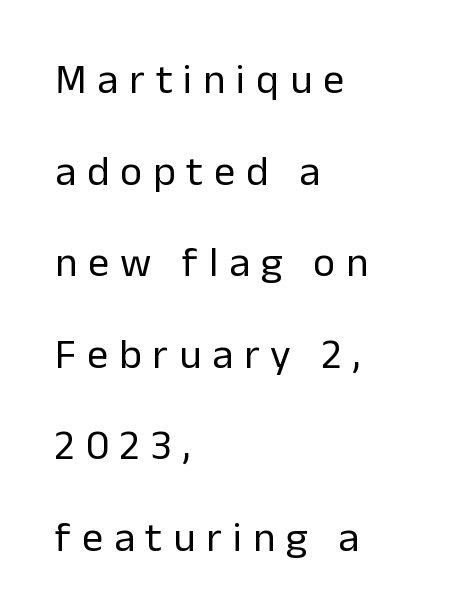
If you drew a ruler down the left edge, every line would touch it. If you drew a line through each stem, it would be perfectly vertical. Typographically, this falls in the sans-serif category. A light-to-regular cut is what we see here.
